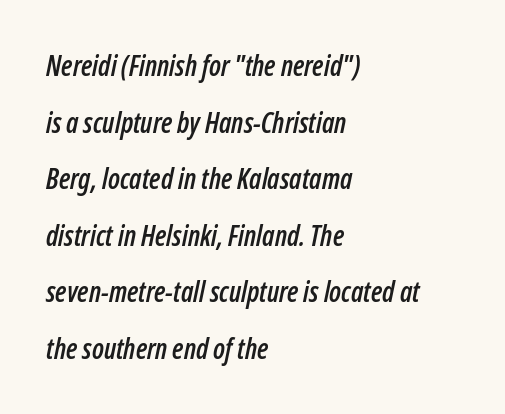
{"italic": "yes", "lean": "right", "slant_degrees": 12, "width": "condensed", "stroke_contrast": "low", "x_height": "medium", "monospaced": "no", "underline": "no", "align": "left", "line_spacing": "loose", "line_spacing_ratio": 2.02, "letter_spacing": "normal", "letter_spacing_em": 0.0, "glyph_px": 28}
